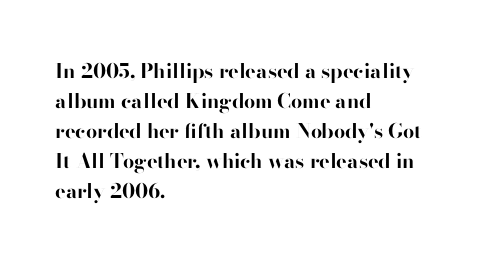
The image shows 20 px bold type, upright; set left-aligned, normal line spacing (1.5x), normal letter spacing, not underlined.
